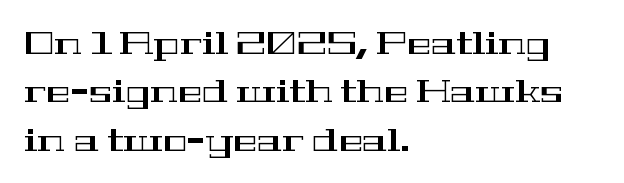
Q: Is the text italic (slanted)? A: No, it is upright.
Q: Is the typeface a serif or a sans-serif typeface? A: Serif.
Q: Is the text underlined? A: No.
Q: How is the paragraph aligned? A: Left-aligned.
Q: Is the spacing between letters normal or unusually wide? A: Normal.
Q: Is the spacing between lines tight, normal or loose? A: Normal.
Q: Width (condensed, normal, or wide)? A: Wide.
Q: Stroke contrast? A: High.
Q: x-height? A: Medium.
Q: Monospaced? A: No.
